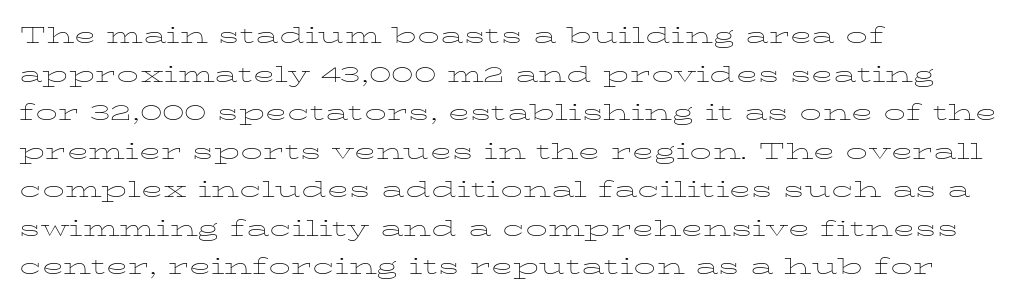
Q: Is the text bold? A: No.
Q: Is the text italic (slanted)? A: No, it is upright.
Q: Is the text underlined? A: No.
Q: How is the paragraph aligned? A: Left-aligned.
Q: Is the spacing between letters normal or unusually wide? A: Normal.
Q: Is the spacing between lines tight, normal or loose? A: Normal.
Q: Width (condensed, normal, or wide)? A: Wide.
Q: Stroke contrast? A: Low.
Q: x-height? A: Medium.
Q: Monospaced? A: No.
